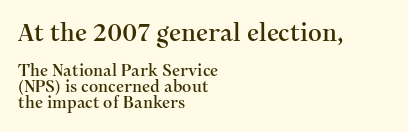
Q: Is the text italic (slanted)? A: No, it is upright.
Q: Is the text underlined? A: No.
Q: How is the paragraph aligned? A: Left-aligned.
Q: Is the spacing between letters normal or unusually wide? A: Normal.
Q: Is the spacing between lines tight, normal or loose? A: Tight.
Q: Which block of text is set in a larger size, the first (top) or the second (bottom)? A: The first (top) one.
